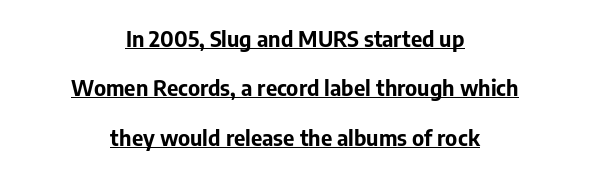
The image shows 22 px bold type, upright; set centered, loose line spacing (2.25x), normal letter spacing, underlined.
